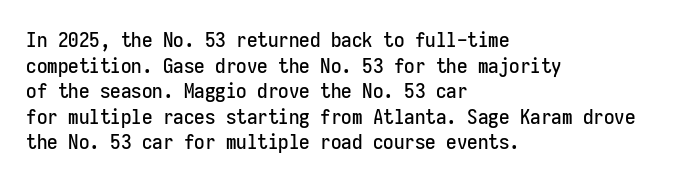
Line beginnings align vertically; line endings do not. Posture: vertical. A typesetter would call this zero additional tracking. The baseline area is clear.
